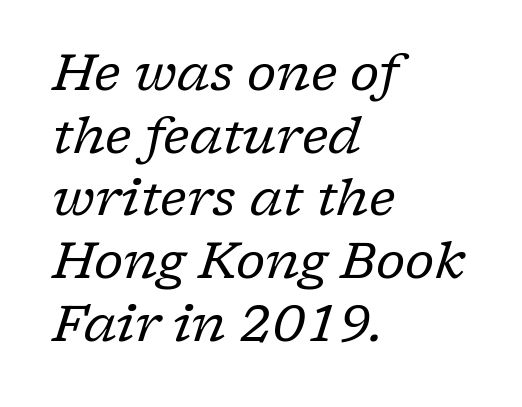
Q: Is the text bold? A: No.
Q: Is the text italic (slanted)? A: Yes, it leans right by about 17 degrees.
Q: Is the typeface a serif or a sans-serif typeface? A: Serif.
Q: Is the text underlined? A: No.
Q: How is the paragraph aligned? A: Left-aligned.
Q: Is the spacing between letters normal or unusually wide? A: Normal.
Q: Width (condensed, normal, or wide)? A: Normal.
Q: Stroke contrast? A: Low.
Q: x-height? A: Medium.
Q: Monospaced? A: No.
